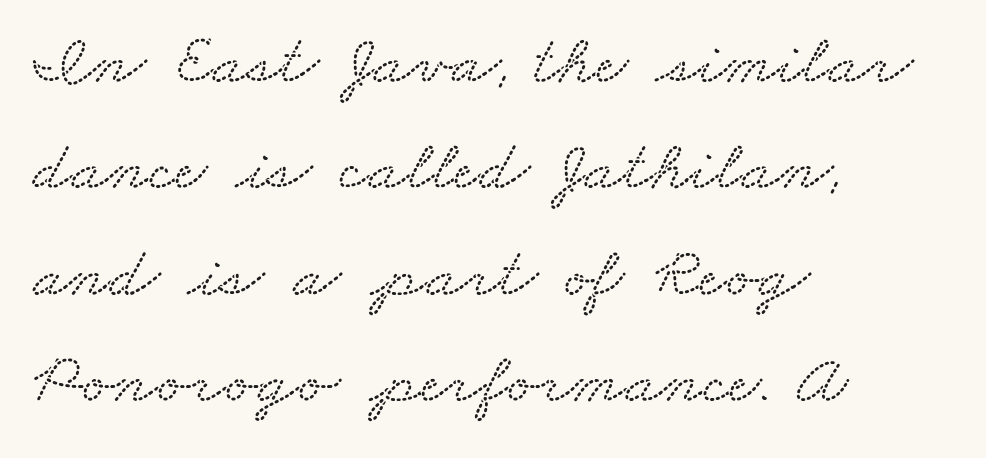
The image shows 71 px wide serif type; set left-aligned, normal line spacing (1.5x), normal letter spacing, not underlined; medium stroke contrast and a small x-height.
